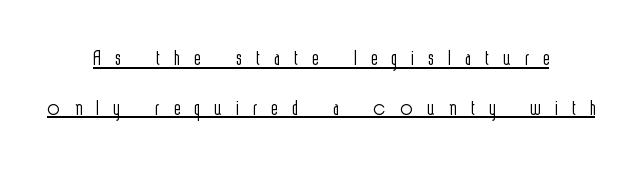
You could only call the tracking loose — the letters float apart. Regarding serifs, this sample does without them. This rendering features underlined lettering. A centered setting, common on invitations and titles, is used for this passage. Here the designer chose a conventional face with non-uniform glyph widths. In terms of leading, this rendering sits right in the middle.
